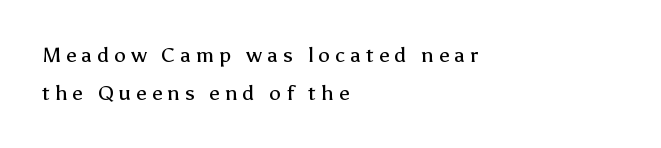
Q: Is the text bold? A: No.
Q: Is the text italic (slanted)? A: No, it is upright.
Q: Is the text underlined? A: No.
Q: How is the paragraph aligned? A: Left-aligned.
Q: Is the spacing between letters normal or unusually wide? A: Unusually wide.
